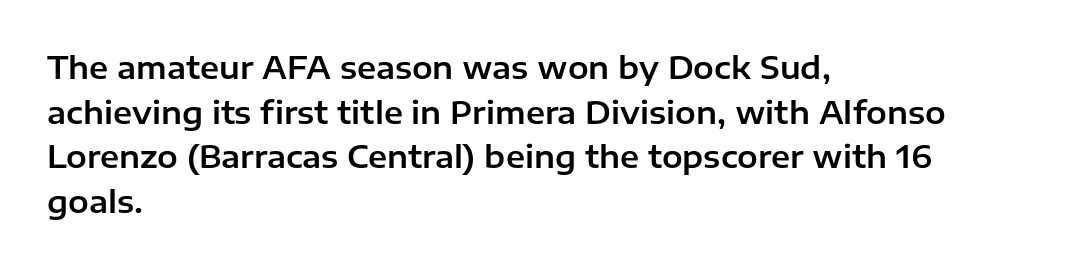
The image shows 31 px sans-serif type, upright; set left-aligned, normal line spacing (1.44x), normal letter spacing, not underlined; low stroke contrast and a medium x-height.
